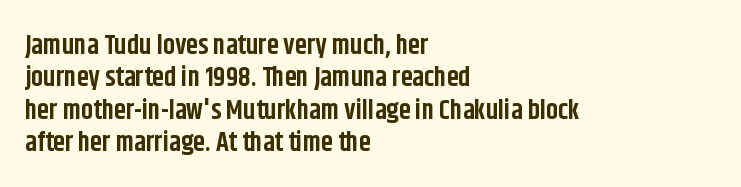
The image shows 27 px bold type, upright; set left-aligned, line spacing 1.2x, normal letter spacing, not underlined.
